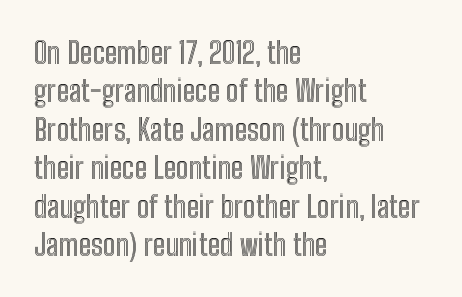
{"italic": "no", "width": "condensed", "x_height": "medium", "monospaced": "no", "underline": "no", "align": "left", "line_spacing": "normal", "line_spacing_ratio": 1.28, "letter_spacing": "normal", "letter_spacing_em": 0.0, "glyph_px": 30}
